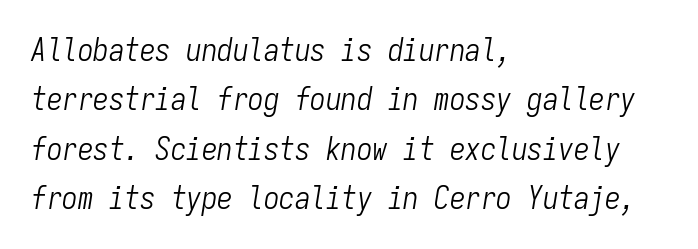
{"italic": "yes", "lean": "right", "slant_degrees": 9, "bold": "no", "weight": "light", "width": "condensed", "stroke_contrast": "low", "x_height": "medium", "monospaced": "yes", "underline": "no", "align": "left", "line_spacing": "normal", "line_spacing_ratio": 1.59, "letter_spacing": "normal", "letter_spacing_em": 0.0, "glyph_px": 31}
